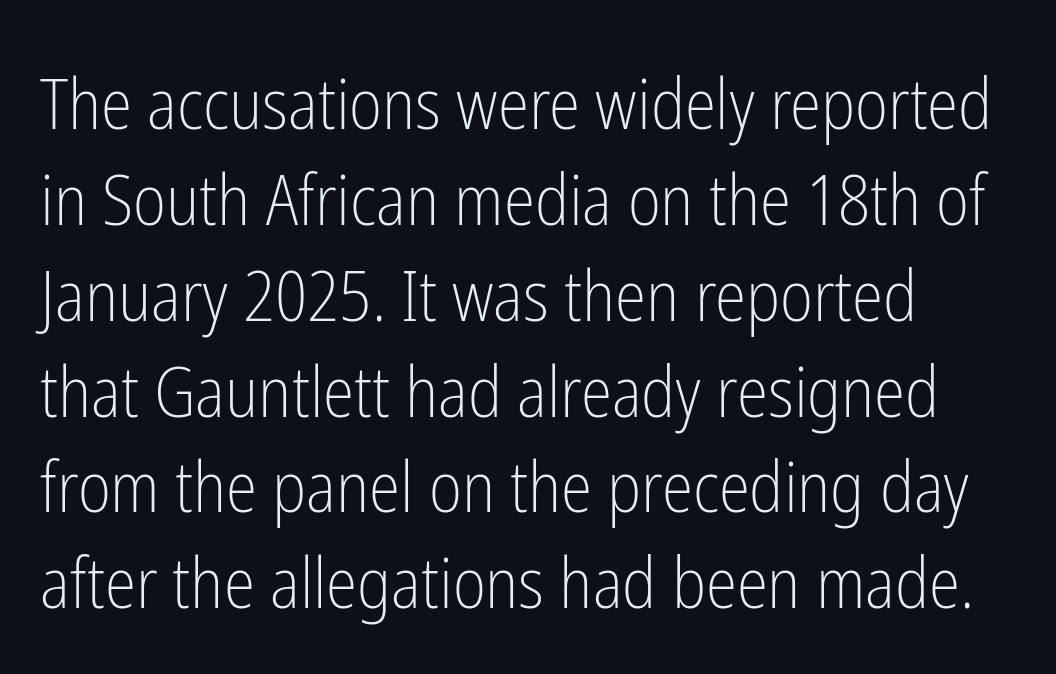
{"serif": "no", "italic": "no", "bold": "no", "weight": "light", "width": "condensed", "stroke_contrast": "low", "x_height": "medium", "monospaced": "no", "underline": "no", "align": "left", "line_spacing": "normal", "line_spacing_ratio": 1.35, "letter_spacing": "normal", "letter_spacing_em": 0.0, "glyph_px": 71}
